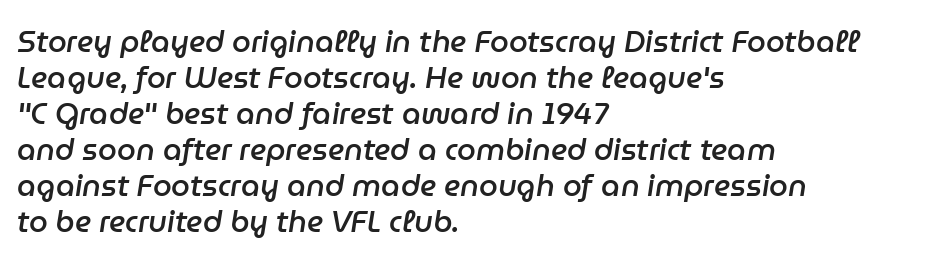
The image shows 30 px semibold type, italic (leaning right); set left-aligned, line spacing 1.2x, normal letter spacing, not underlined; low stroke contrast and a medium x-height.
